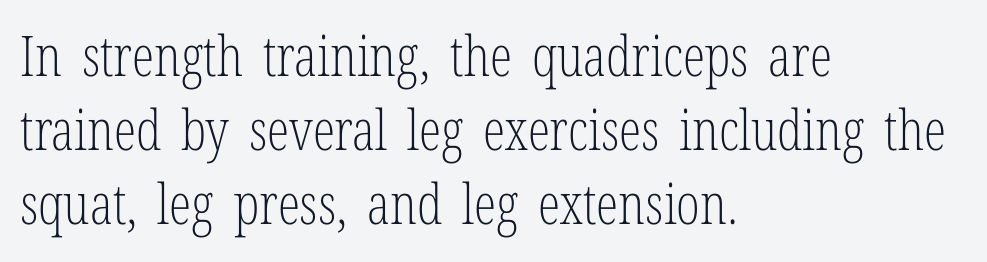
Q: Is the text bold? A: No.
Q: Is the text italic (slanted)? A: No, it is upright.
Q: Is the typeface a serif or a sans-serif typeface? A: Serif.
Q: Is the text underlined? A: No.
Q: How is the paragraph aligned? A: Left-aligned.
Q: Is the spacing between letters normal or unusually wide? A: Normal.
Q: Is the spacing between lines tight, normal or loose? A: Normal.
Q: Width (condensed, normal, or wide)? A: Condensed.
Q: Stroke contrast? A: Low.
Q: x-height? A: Medium.
Q: Monospaced? A: No.
